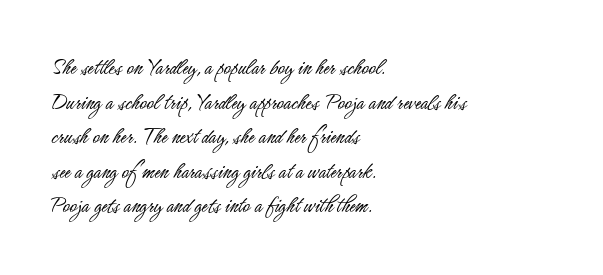
{"bold": "no", "underline": "no", "align": "left", "line_spacing": "normal", "line_spacing_ratio": 1.44, "letter_spacing": "normal", "letter_spacing_em": 0.0, "glyph_px": 24}
